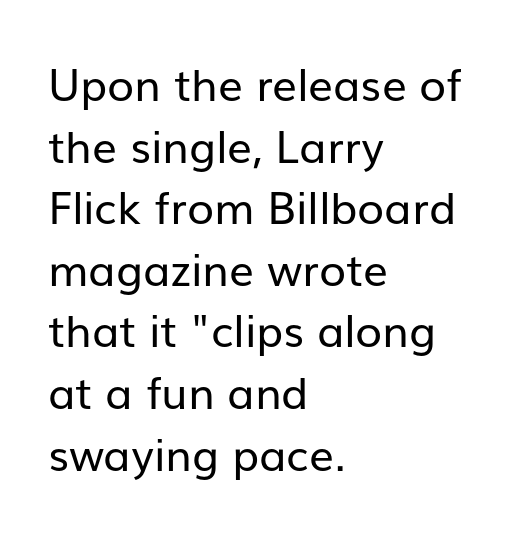
The image shows 44 px regular-weight sans-serif type, upright; set left-aligned, normal line spacing (1.4x), normal letter spacing, not underlined; low stroke contrast and a medium x-height.
